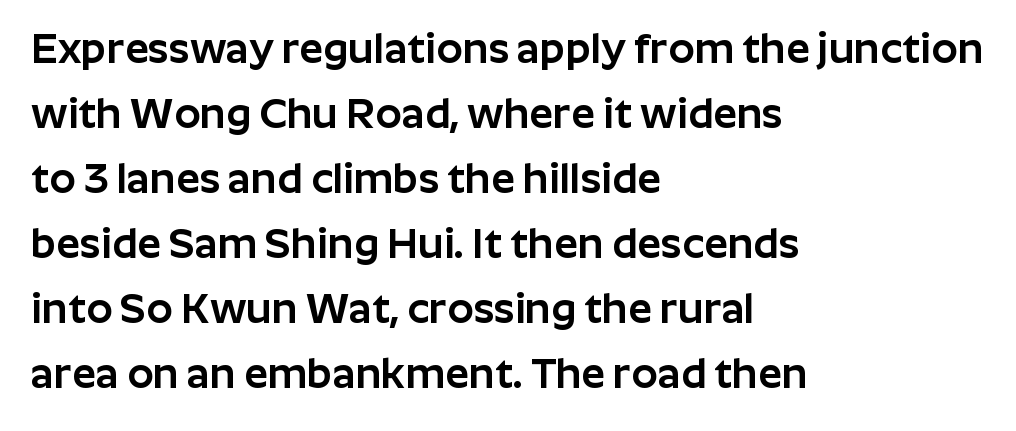
Q: Is the text italic (slanted)? A: No, it is upright.
Q: Is the typeface a serif or a sans-serif typeface? A: Sans-serif.
Q: Is the text underlined? A: No.
Q: How is the paragraph aligned? A: Left-aligned.
Q: Is the spacing between letters normal or unusually wide? A: Normal.
Q: Is the spacing between lines tight, normal or loose? A: Normal.
Q: Width (condensed, normal, or wide)? A: Normal.
Q: Stroke contrast? A: Low.
Q: x-height? A: Medium.
Q: Monospaced? A: No.
